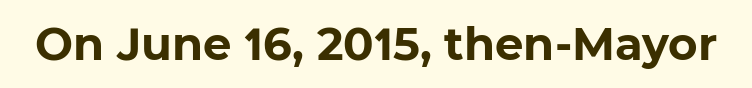
{"serif": "no", "bold": "yes", "weight": "bold", "width": "normal", "stroke_contrast": "low", "x_height": "medium", "monospaced": "no", "underline": "no", "letter_spacing": "normal", "letter_spacing_em": 0.0, "glyph_px": 45}
